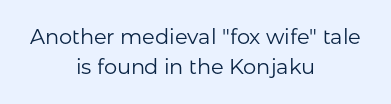
{"italic": "no", "bold": "no", "underline": "no", "align": "center", "line_spacing": "normal", "line_spacing_ratio": 1.43, "letter_spacing": "normal", "letter_spacing_em": 0.0, "glyph_px": 21}
